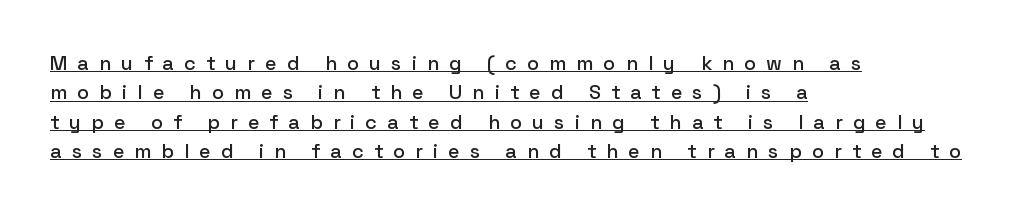
Students, observe: this is what conventionally led text looks like. Short and long lines alike share a common starting point at left. Ascenders rise straight up at ninety degrees. Tracking here is generous; glyphs stand well apart from one another.
